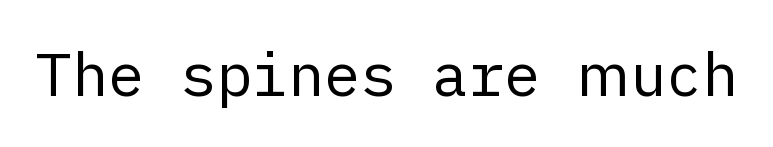
The image shows 60 px regular-weight sans-serif type, upright; set normal letter spacing, not underlined; low stroke contrast and a medium x-height.
